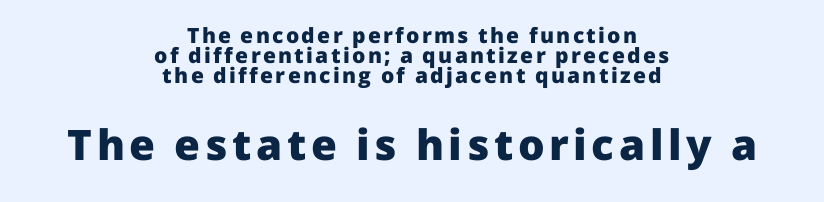
Q: Is the text bold? A: Yes.
Q: Is the text italic (slanted)? A: No, it is upright.
Q: Is the typeface a serif or a sans-serif typeface? A: Sans-serif.
Q: Is the text underlined? A: No.
Q: How is the paragraph aligned? A: Centered.
Q: Is the spacing between lines tight, normal or loose? A: Tight.
Q: Which block of text is set in a larger size, the first (top) or the second (bottom)? A: The second (bottom) one.
Q: Width (condensed, normal, or wide)? A: Normal.
Q: Stroke contrast? A: Low.
Q: x-height? A: Medium.
Q: Monospaced? A: No.
